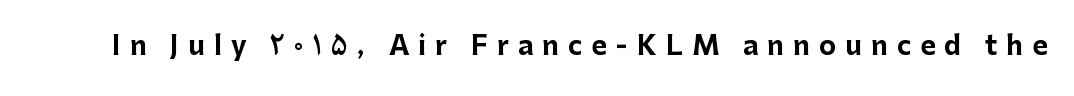
Q: Is the text bold? A: Yes.
Q: Is the text italic (slanted)? A: No, it is upright.
Q: Is the text underlined? A: No.
Q: Is the spacing between letters normal or unusually wide? A: Unusually wide.
